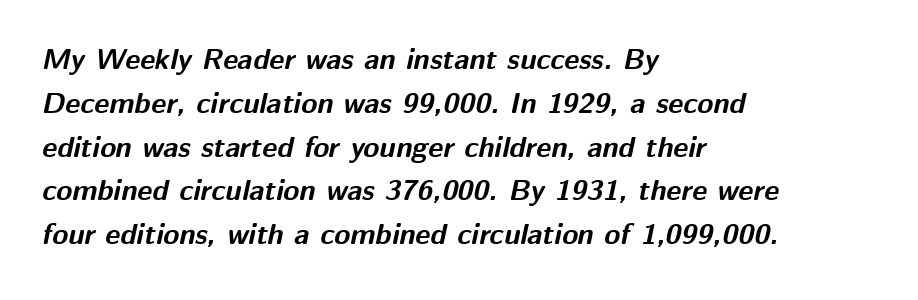
Q: Is the text bold? A: Yes.
Q: Is the text italic (slanted)? A: Yes, it leans right by about 12 degrees.
Q: Is the text underlined? A: No.
Q: How is the paragraph aligned? A: Left-aligned.
Q: Is the spacing between letters normal or unusually wide? A: Normal.
Q: Is the spacing between lines tight, normal or loose? A: Normal.
Q: Width (condensed, normal, or wide)? A: Normal.
Q: Stroke contrast? A: Medium.
Q: x-height? A: Medium.
Q: Monospaced? A: No.
